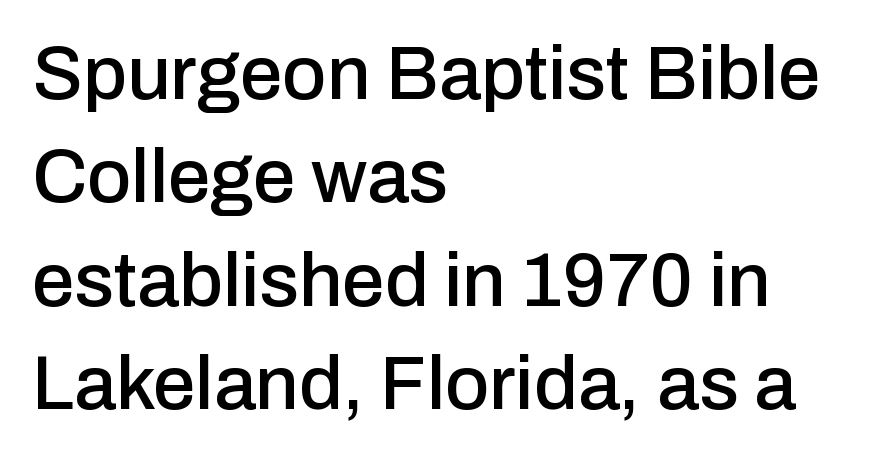
Lines of text with bare space underneath. These lines are rendered in a variable-pitch font. Look at the bottom of the vertical strokes: they stop flat, with no serifs. The font's upright variant was chosen for this text. You could call the tracking neutral — neither tight nor loose.
